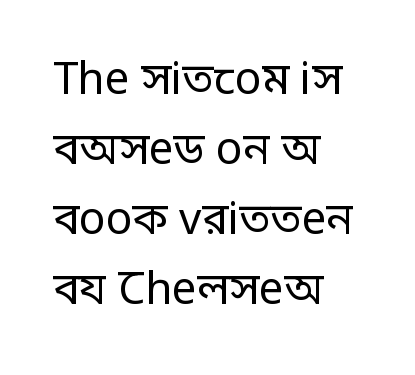
The rendering uses a moderate line-height, typical for paragraphs. The setting favours the left margin, as ordinary paragraphs usually do. Proportional: the letters do not fall into vertical columns. No extra tracking has been applied to these lines. Does the lettering tilt? It doesn't — this is upright.
